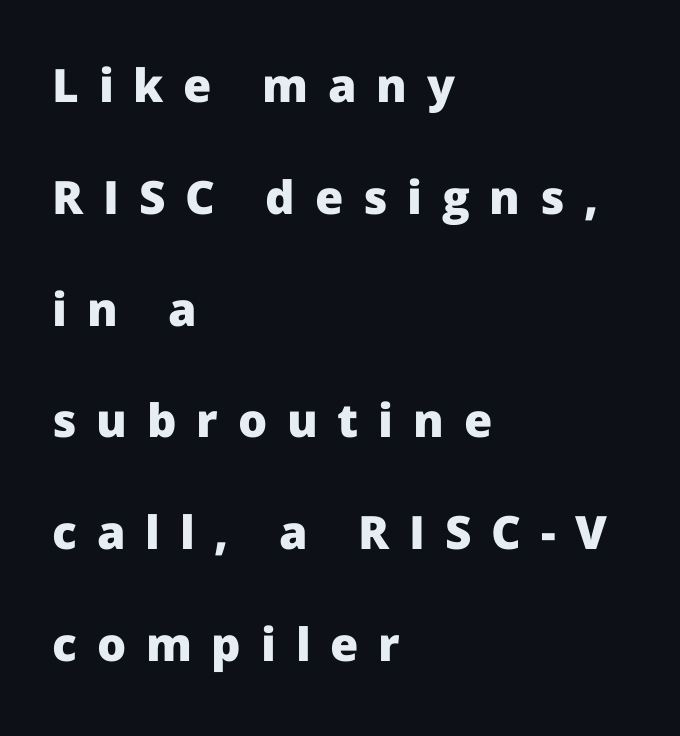
The compositor pushed each line to the left boundary. You can tell it's not italic because the verticals are truly vertical. The strokes are fattened all the way to bold. There is plenty of visible air inserted between adjacent glyphs. Students, observe: this is what heavily led, spacious text looks like. The face used here is a sans, in the tradition of grotesques and geometrics.
